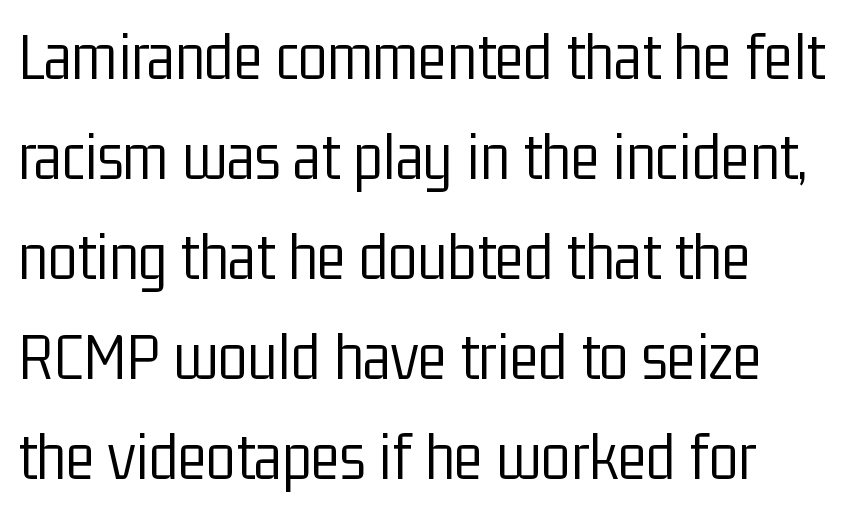
Q: Is the text bold? A: No.
Q: Is the text italic (slanted)? A: No, it is upright.
Q: Is the typeface a serif or a sans-serif typeface? A: Sans-serif.
Q: Is the text underlined? A: No.
Q: Is the spacing between letters normal or unusually wide? A: Normal.
Q: Is the spacing between lines tight, normal or loose? A: Normal.
Q: Width (condensed, normal, or wide)? A: Condensed.
Q: Stroke contrast? A: Low.
Q: x-height? A: Medium.
Q: Monospaced? A: No.
